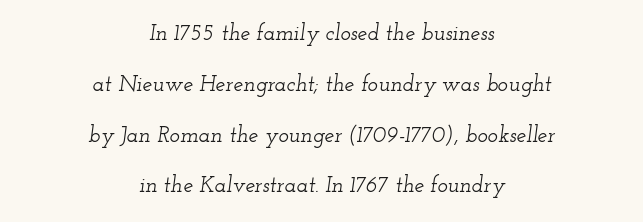
Q: Is the text italic (slanted)? A: Yes, it leans right by about 12 degrees.
Q: Is the text underlined? A: No.
Q: How is the paragraph aligned? A: Centered.
Q: Is the spacing between letters normal or unusually wide? A: Normal.
Q: Is the spacing between lines tight, normal or loose? A: Loose.
